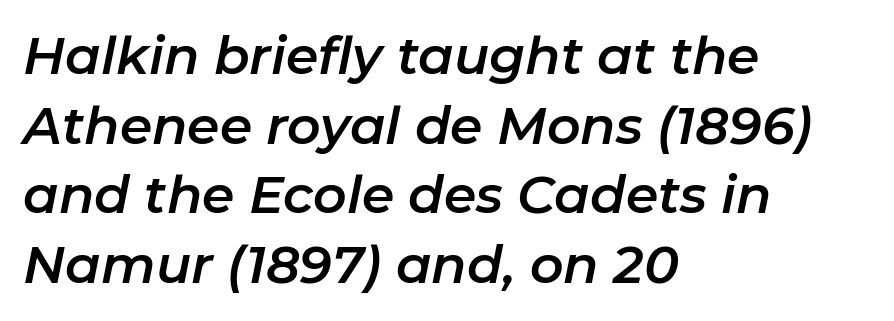
{"italic": "yes", "lean": "right", "slant_degrees": 11, "width": "normal", "stroke_contrast": "low", "x_height": "medium", "monospaced": "no", "underline": "no", "align": "left", "line_spacing": "normal", "line_spacing_ratio": 1.34, "letter_spacing": "normal", "letter_spacing_em": 0.0, "glyph_px": 52}
